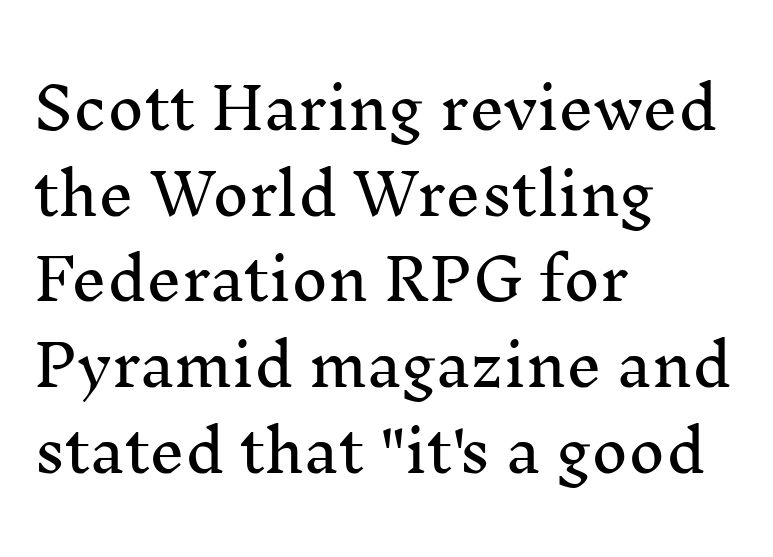
Q: Is the text italic (slanted)? A: No, it is upright.
Q: Is the typeface a serif or a sans-serif typeface? A: Serif.
Q: Is the text underlined? A: No.
Q: How is the paragraph aligned? A: Left-aligned.
Q: Is the spacing between letters normal or unusually wide? A: Normal.
Q: Is the spacing between lines tight, normal or loose? A: Normal.
Q: Width (condensed, normal, or wide)? A: Normal.
Q: Stroke contrast? A: Medium.
Q: x-height? A: Medium.
Q: Monospaced? A: No.
